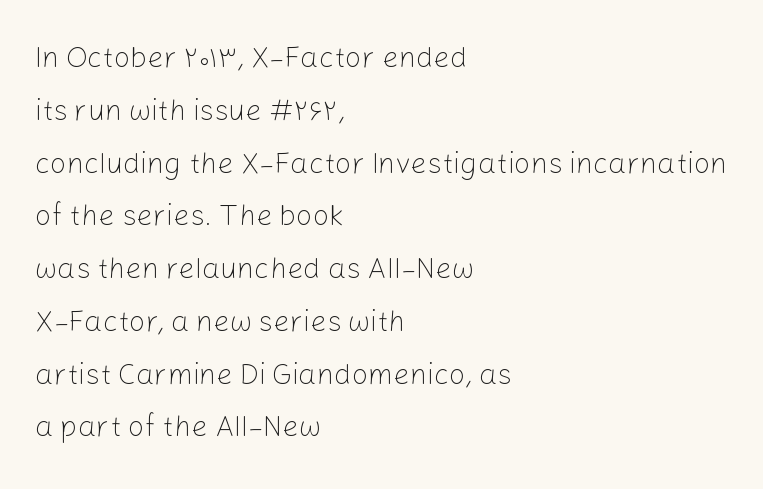
The image shows 29 px light sans-serif type, upright; set left-aligned, line spacing 1.82x, normal letter spacing, not underlined; low stroke contrast and a medium x-height.
